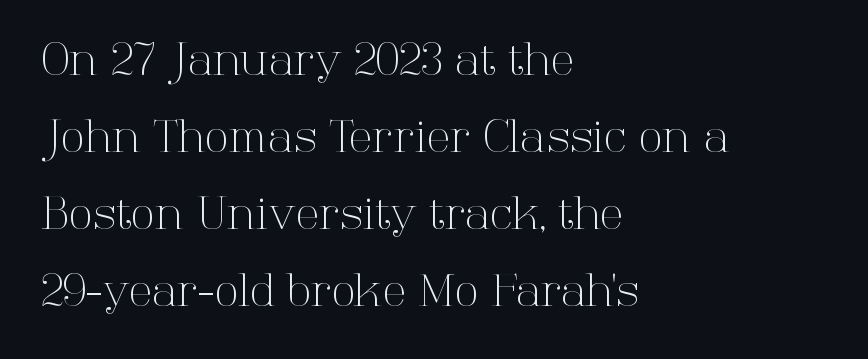
Q: Is the text bold? A: No.
Q: Is the text italic (slanted)? A: No, it is upright.
Q: Is the typeface a serif or a sans-serif typeface? A: Serif.
Q: Is the text underlined? A: No.
Q: How is the paragraph aligned? A: Left-aligned.
Q: Is the spacing between letters normal or unusually wide? A: Normal.
Q: Width (condensed, normal, or wide)? A: Normal.
Q: Stroke contrast? A: High.
Q: x-height? A: Medium.
Q: Monospaced? A: No.
